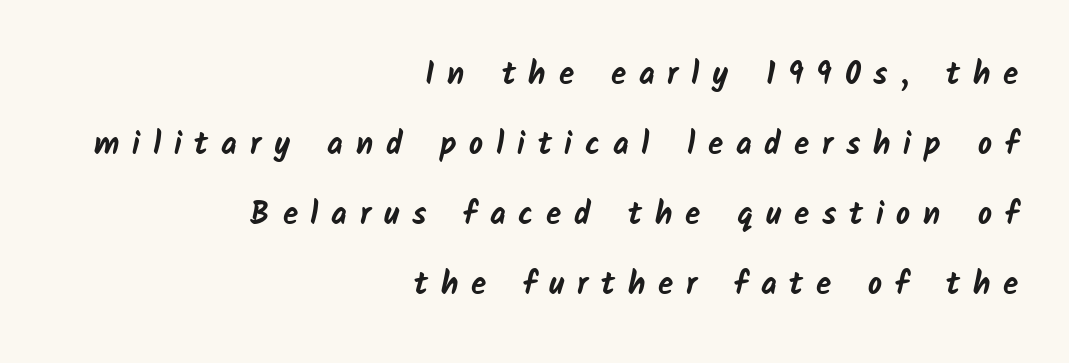
Q: Is the text bold? A: Yes.
Q: Is the typeface a serif or a sans-serif typeface? A: Sans-serif.
Q: Is the text underlined? A: No.
Q: How is the paragraph aligned? A: Right-aligned.
Q: Is the spacing between letters normal or unusually wide? A: Unusually wide.
Q: Is the spacing between lines tight, normal or loose? A: Loose.
Q: Width (condensed, normal, or wide)? A: Normal.
Q: Stroke contrast? A: Low.
Q: x-height? A: Medium.
Q: Monospaced? A: No.
